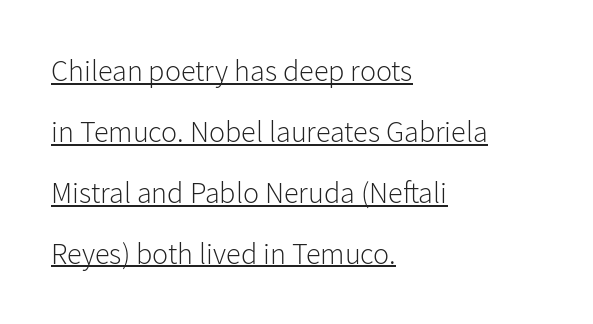
{"serif": "no", "italic": "no", "bold": "no", "weight": "light", "width": "normal", "stroke_contrast": "low", "x_height": "medium", "monospaced": "no", "underline": "yes", "align": "left", "line_spacing": "loose", "line_spacing_ratio": 2.03, "letter_spacing": "normal", "letter_spacing_em": 0.0, "glyph_px": 30}
